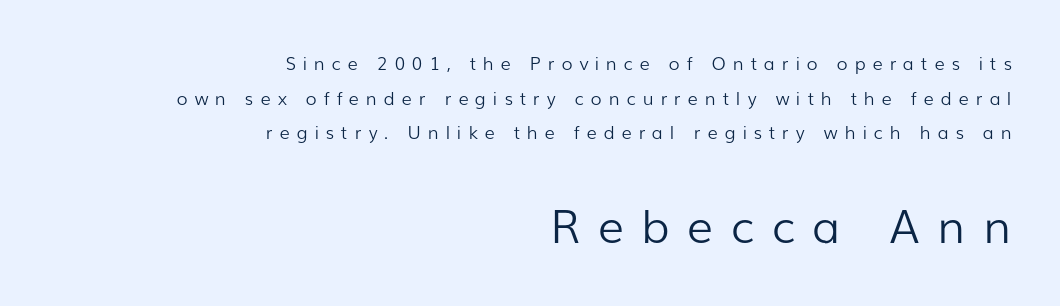
Q: Is the text bold? A: No.
Q: Is the text italic (slanted)? A: No, it is upright.
Q: Is the typeface a serif or a sans-serif typeface? A: Sans-serif.
Q: Is the text underlined? A: No.
Q: How is the paragraph aligned? A: Right-aligned.
Q: Is the spacing between letters normal or unusually wide? A: Unusually wide.
Q: Is the spacing between lines tight, normal or loose? A: Loose.
Q: Which block of text is set in a larger size, the first (top) or the second (bottom)? A: The second (bottom) one.
Q: Width (condensed, normal, or wide)? A: Normal.
Q: Stroke contrast? A: Low.
Q: x-height? A: Medium.
Q: Monospaced? A: No.
